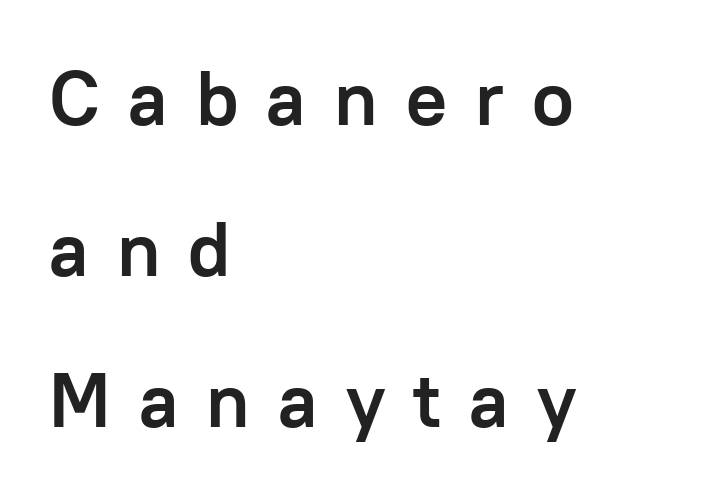
Q: Is the text bold? A: Yes.
Q: Is the text italic (slanted)? A: No, it is upright.
Q: Is the typeface a serif or a sans-serif typeface? A: Sans-serif.
Q: Is the text underlined? A: No.
Q: How is the paragraph aligned? A: Left-aligned.
Q: Is the spacing between letters normal or unusually wide? A: Unusually wide.
Q: Is the spacing between lines tight, normal or loose? A: Loose.
Q: Width (condensed, normal, or wide)? A: Normal.
Q: Stroke contrast? A: Low.
Q: x-height? A: Medium.
Q: Monospaced? A: No.
